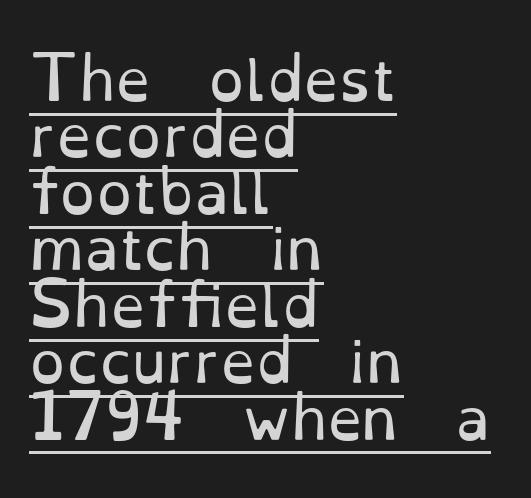
Q: Is the text bold? A: No.
Q: Is the text italic (slanted)? A: No, it is upright.
Q: Is the typeface a serif or a sans-serif typeface? A: Sans-serif.
Q: Is the text underlined? A: Yes.
Q: How is the paragraph aligned? A: Left-aligned.
Q: Is the spacing between letters normal or unusually wide? A: Normal.
Q: Is the spacing between lines tight, normal or loose? A: Tight.
Q: Width (condensed, normal, or wide)? A: Normal.
Q: Stroke contrast? A: Low.
Q: x-height? A: Small.
Q: Monospaced? A: No.
